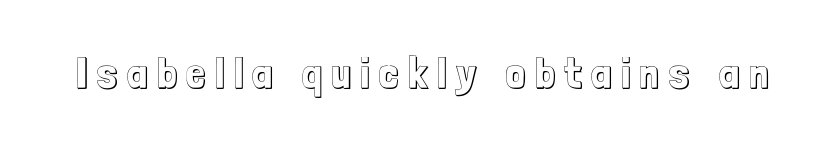
{"italic": "no", "width": "condensed", "x_height": "medium", "monospaced": "no", "underline": "no", "letter_spacing": "wide", "letter_spacing_em": 0.22, "glyph_px": 43}
